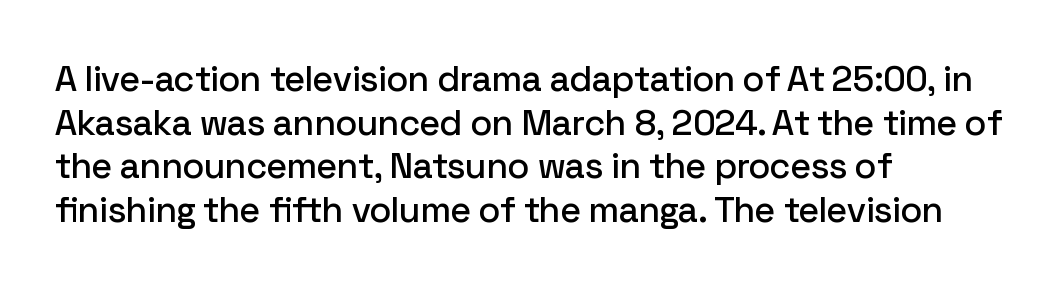
Examine the stroke ends and you'll find no serifs. This sample has the flowing, uneven cadence of proportional lettering. In terms of posture, this sample is upright. The rag falls on the right side of this text block. Inter-character spacing is left at the font's built-in metrics.
